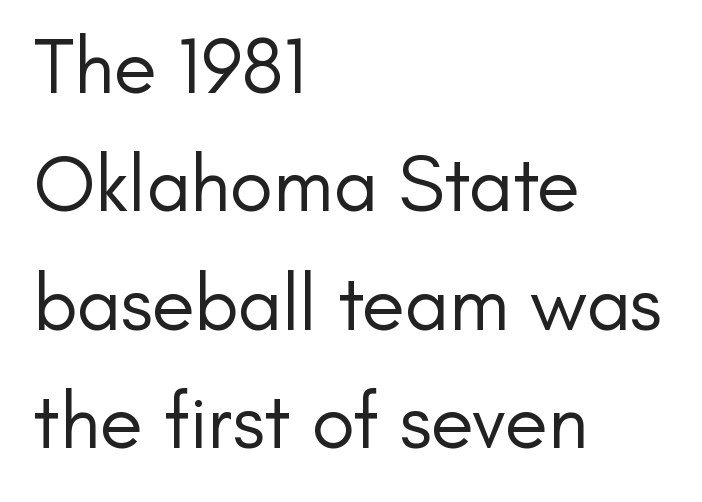
The image shows 79 px regular-weight sans-serif type, upright; set left-aligned, normal line spacing (1.5x), normal letter spacing, not underlined; low stroke contrast and a small x-height.
